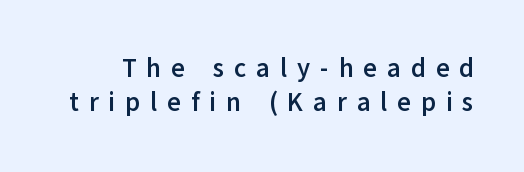
Bare-footed words on every line. The vertical gap from one line to the next is medium. The horizontal fit of the characters is loose and conspicuously gappy. Does the weight exceed regular? Yes, all the way to bold.
